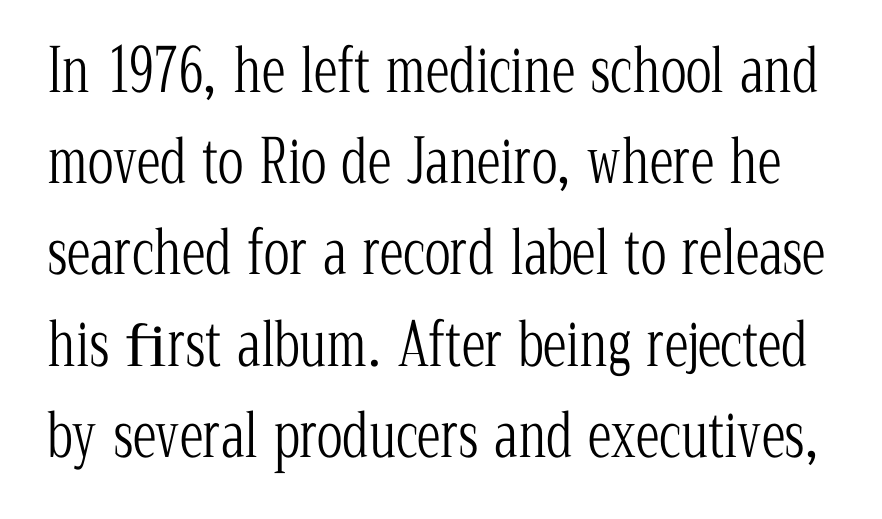
The image shows 60 px light, condensed serif type, upright; set normal line spacing (1.52x), normal letter spacing, not underlined; low stroke contrast and a medium x-height.
